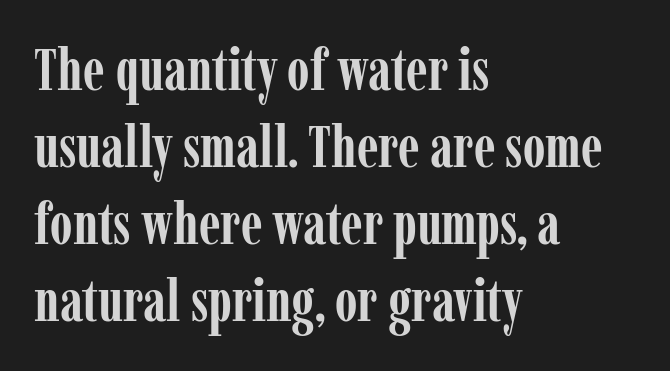
The image shows 58 px semibold, condensed serif type, upright; set left-aligned, normal line spacing (1.33x), normal letter spacing, not underlined; low stroke contrast and a medium x-height.
